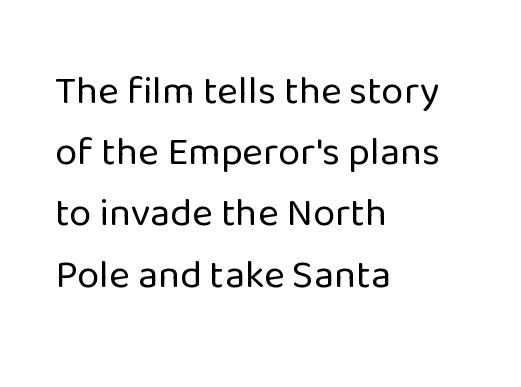
The image shows 40 px regular-weight sans-serif type, upright; set left-aligned, normal line spacing (1.53x), normal letter spacing, not underlined; low stroke contrast and a medium x-height.
